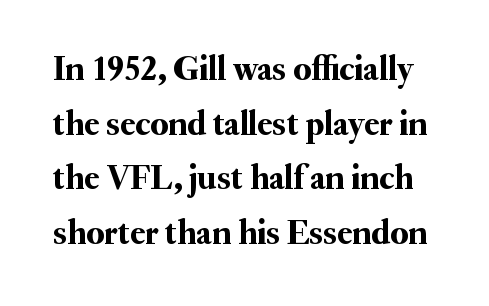
Unlike a clean sans, this face finishes its strokes with serifs. Has an underline been added? It has not. Note the varied advance widths — an 'i' is clearly narrower than an 'm'. Letter spacing: default. How would I describe the line gaps? Plain and ordinary. If you drew a line through each stem, it would be perfectly vertical.
